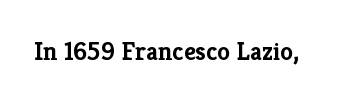
Q: Is the text bold? A: Yes.
Q: Is the text italic (slanted)? A: No, it is upright.
Q: Is the text underlined? A: No.
Q: Is the spacing between letters normal or unusually wide? A: Normal.
